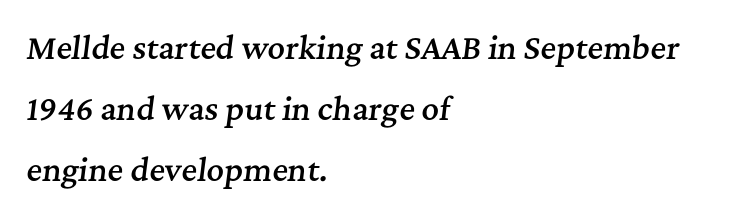
Q: Is the text bold? A: Semi-bold.
Q: Is the text italic (slanted)? A: Yes, it leans right by about 7 degrees.
Q: Is the typeface a serif or a sans-serif typeface? A: Serif.
Q: Is the text underlined? A: No.
Q: How is the paragraph aligned? A: Left-aligned.
Q: Is the spacing between letters normal or unusually wide? A: Normal.
Q: Is the spacing between lines tight, normal or loose? A: Loose.
Q: Width (condensed, normal, or wide)? A: Normal.
Q: Stroke contrast? A: Medium.
Q: x-height? A: Medium.
Q: Monospaced? A: No.
